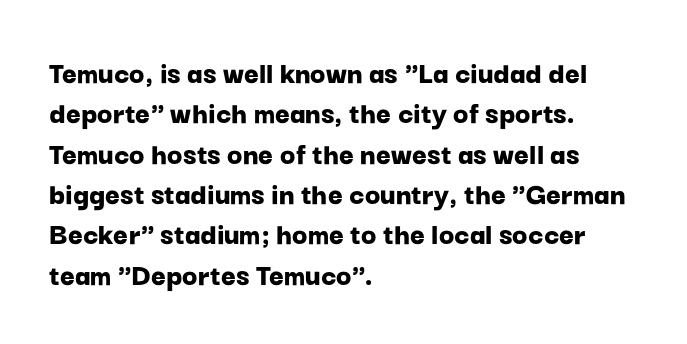
The image shows 32 px bold sans-serif type, upright; set left-aligned, normal line spacing (1.26x), normal letter spacing, not underlined; low stroke contrast and a medium x-height.
